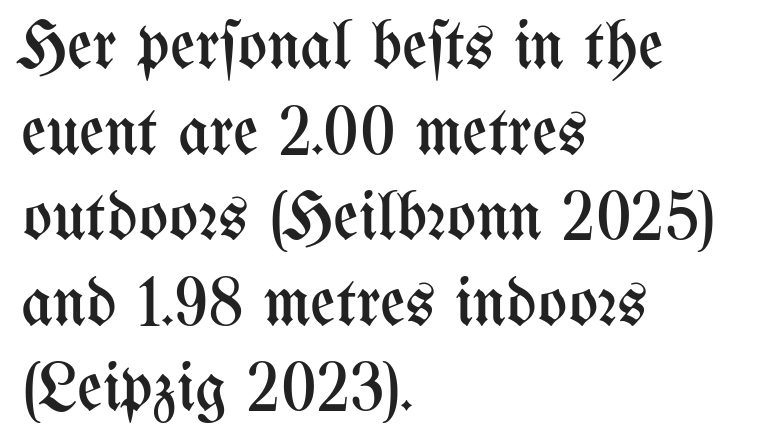
The image shows 69 px regular-weight, condensed type, upright; set left-aligned, line spacing 1.24x, normal letter spacing, not underlined; medium stroke contrast and a medium x-height.
